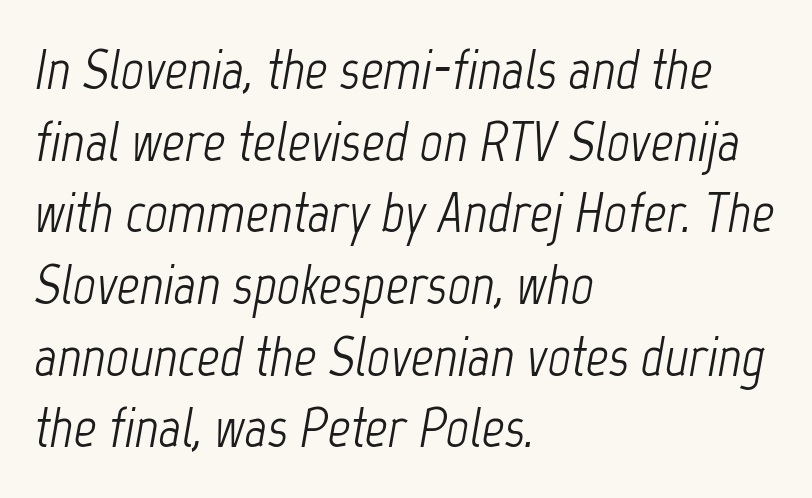
{"italic": "yes", "lean": "right", "slant_degrees": 12, "bold": "no", "weight": "light", "width": "condensed", "stroke_contrast": "low", "x_height": "medium", "monospaced": "no", "underline": "no", "align": "left", "line_spacing": "normal", "line_spacing_ratio": 1.28, "letter_spacing": "normal", "letter_spacing_em": 0.0, "glyph_px": 56}
